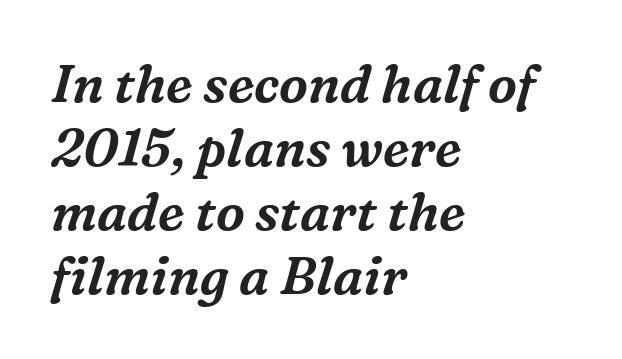
{"serif": "yes", "italic": "yes", "lean": "right", "slant_degrees": 16, "width": "normal", "stroke_contrast": "medium", "x_height": "medium", "monospaced": "no", "underline": "no", "align": "left", "line_spacing_ratio": 1.23, "letter_spacing": "normal", "letter_spacing_em": 0.0, "glyph_px": 52}
